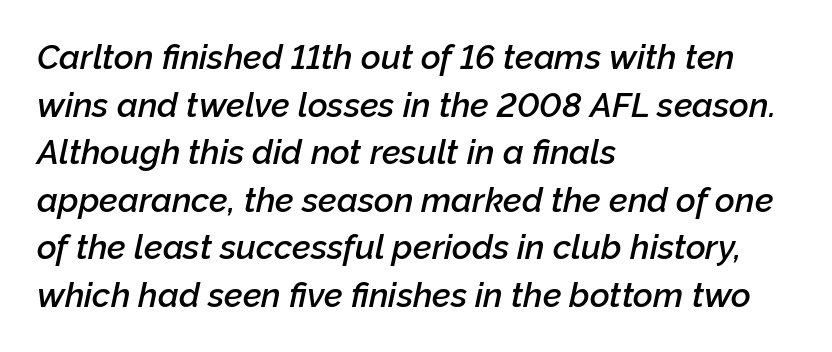
The image shows 34 px semibold type, italic (leaning right); set left-aligned, normal line spacing (1.4x), normal letter spacing, not underlined; low stroke contrast and a medium x-height.
